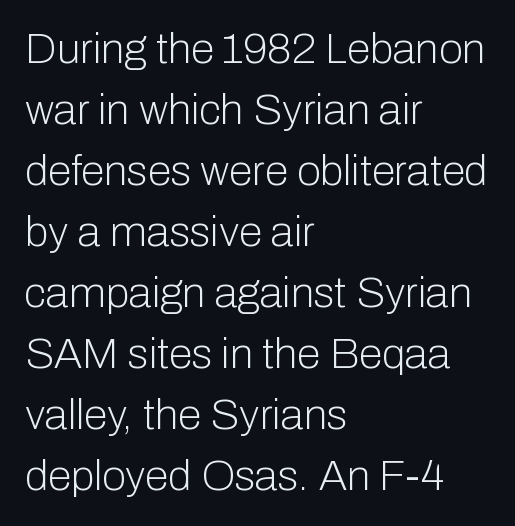
These lines are composed in type without serifs. There is no visible air inserted between adjacent glyphs. Vertical stems look standard width or narrower in stroke. The compositor pushed each line to the left boundary.
